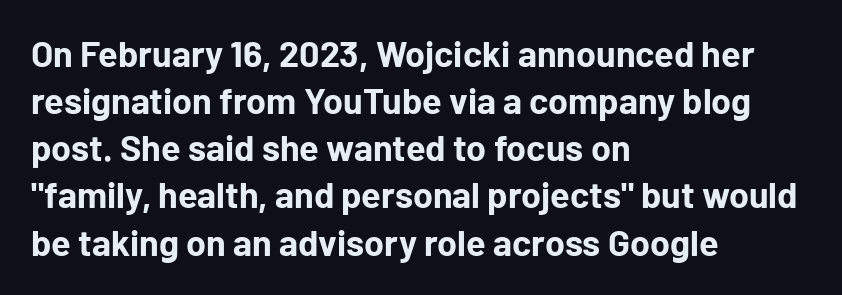
Q: Is the text bold? A: Yes.
Q: Is the text italic (slanted)? A: No, it is upright.
Q: Is the typeface a serif or a sans-serif typeface? A: Sans-serif.
Q: Is the text underlined? A: No.
Q: How is the paragraph aligned? A: Left-aligned.
Q: Is the spacing between letters normal or unusually wide? A: Normal.
Q: Is the spacing between lines tight, normal or loose? A: Normal.
Q: Width (condensed, normal, or wide)? A: Normal.
Q: Stroke contrast? A: Low.
Q: x-height? A: Medium.
Q: Monospaced? A: No.
